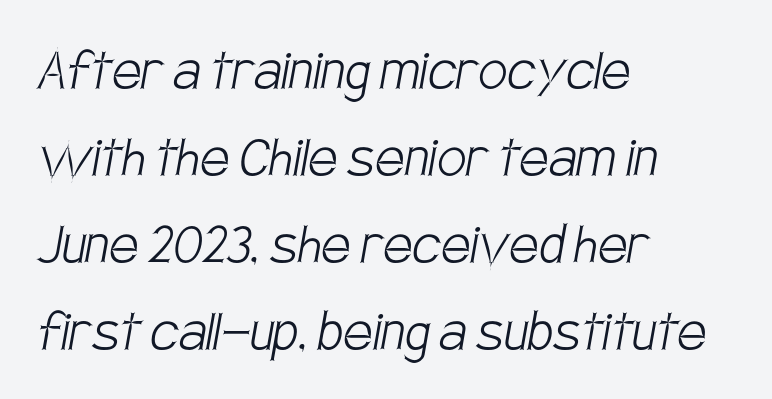
Q: Is the text bold? A: No.
Q: Is the typeface a serif or a sans-serif typeface? A: Sans-serif.
Q: Is the text underlined? A: No.
Q: How is the paragraph aligned? A: Left-aligned.
Q: Is the spacing between letters normal or unusually wide? A: Normal.
Q: Is the spacing between lines tight, normal or loose? A: Normal.
Q: Width (condensed, normal, or wide)? A: Condensed.
Q: Stroke contrast? A: Low.
Q: x-height? A: Large.
Q: Monospaced? A: No.
